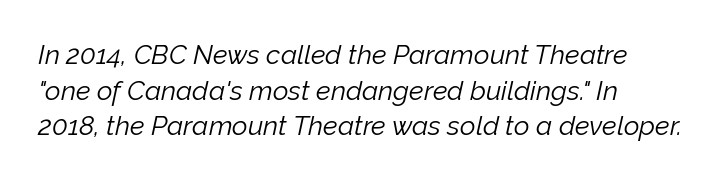
The image shows 27 px text type, italic (leaning right); set normal line spacing (1.32x), normal letter spacing, not underlined.
